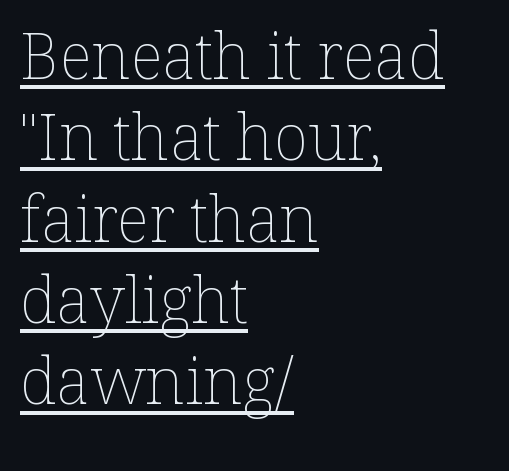
Think of a printed novel: that variable character pitch is what you see here. This sample carries an underscore along the baseline area. Weight: in the light-to-regular range. Leading matches the norm, producing a regular column.
